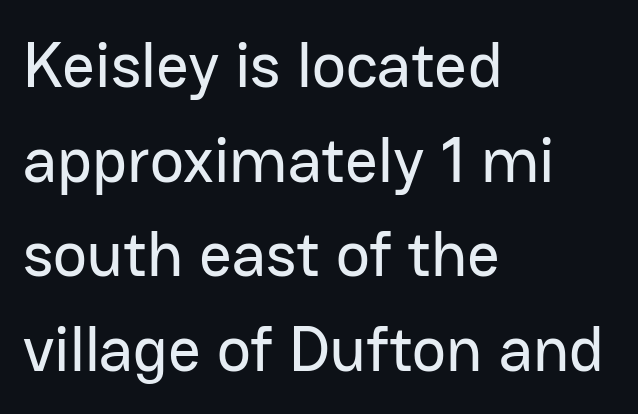
Q: Is the text italic (slanted)? A: No, it is upright.
Q: Is the typeface a serif or a sans-serif typeface? A: Sans-serif.
Q: Is the text underlined? A: No.
Q: How is the paragraph aligned? A: Left-aligned.
Q: Is the spacing between letters normal or unusually wide? A: Normal.
Q: Is the spacing between lines tight, normal or loose? A: Normal.
Q: Width (condensed, normal, or wide)? A: Normal.
Q: Stroke contrast? A: Low.
Q: x-height? A: Medium.
Q: Monospaced? A: No.
